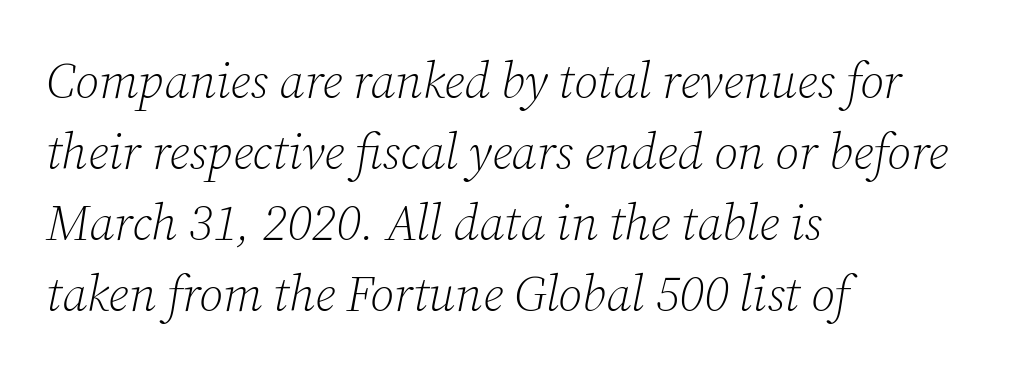
The letters advance in unequal steps, a hallmark of proportional type. Typeset ragged right — the left edge is the straight one. The rows are spaced the way most documents space them. Any mark beneath the type? The region is blank. The text carries the slant typical of an italic or oblique font. Typographically, this falls in the serif category.
